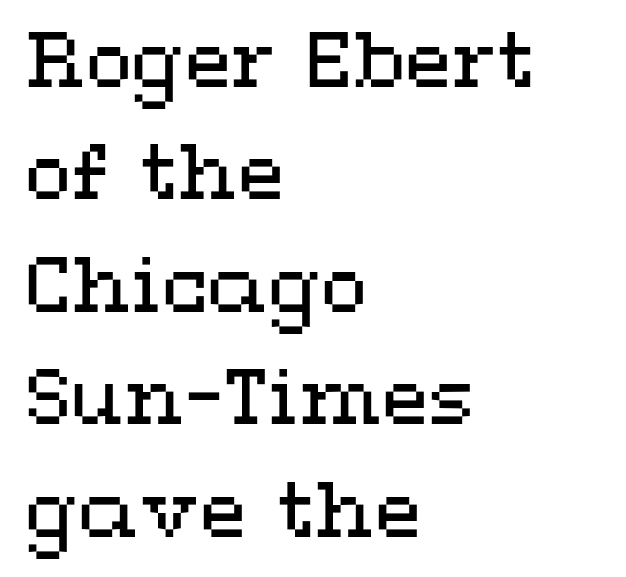
The text block is weighted toward the left margin, trailing off unevenly rightward. Glyph-to-glyph distance matches everyday printed text. Here the designer chose a conventional face with non-uniform glyph widths. The glyphs are unaccompanied by any horizontal stroke below them. The rows are spaced the way most documents space them.
